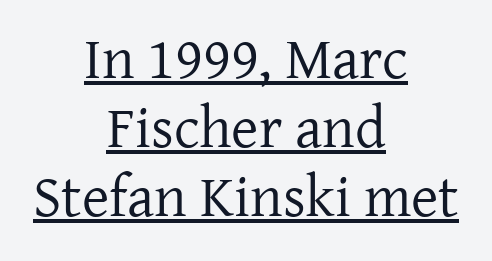
Q: Is the text bold? A: No.
Q: Is the text italic (slanted)? A: No, it is upright.
Q: Is the typeface a serif or a sans-serif typeface? A: Serif.
Q: Is the text underlined? A: Yes.
Q: How is the paragraph aligned? A: Centered.
Q: Is the spacing between letters normal or unusually wide? A: Normal.
Q: Width (condensed, normal, or wide)? A: Normal.
Q: Stroke contrast? A: Low.
Q: x-height? A: Medium.
Q: Monospaced? A: No.
